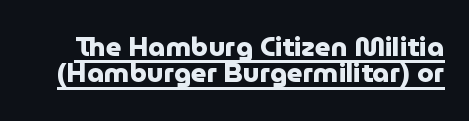
The rendering keeps characters at their native spacing. A typesetter would call this leading minimal, almost set solid. In terms of posture, this sample is upright. Strong, thick strokes mark this as bold type. The passage shown is underscored from start to finish.
